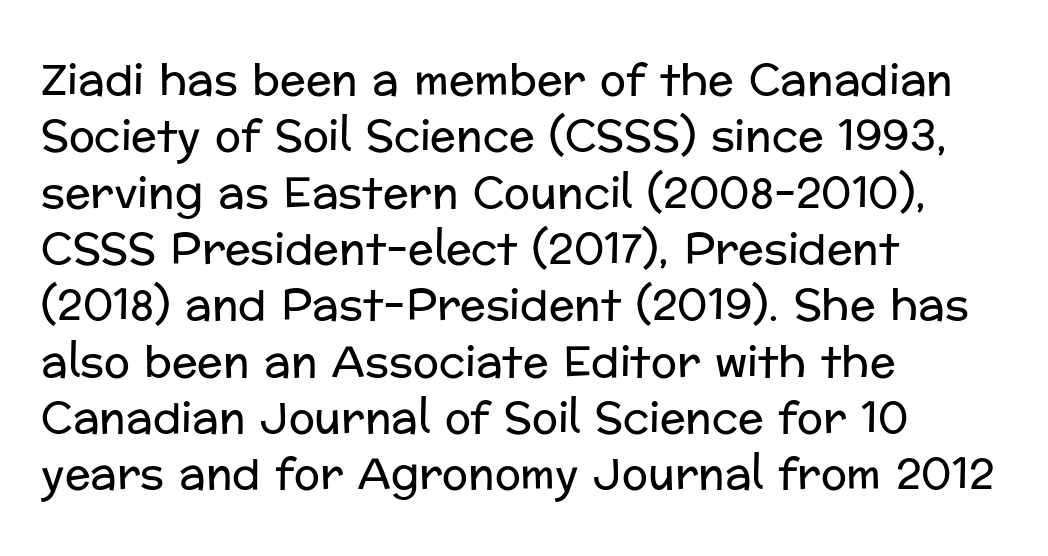
{"serif": "no", "italic": "no", "bold": "no", "weight": "regular", "width": "normal", "stroke_contrast": "low", "x_height": "medium", "monospaced": "no", "underline": "no", "align": "left", "line_spacing": "normal", "line_spacing_ratio": 1.31, "letter_spacing": "normal", "letter_spacing_em": 0.0, "glyph_px": 43}
